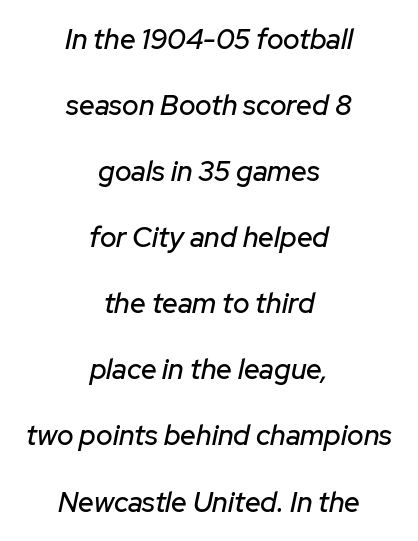
{"italic": "yes", "lean": "right", "slant_degrees": 12, "width": "normal", "stroke_contrast": "low", "x_height": "medium", "monospaced": "no", "underline": "no", "align": "center", "line_spacing": "loose", "line_spacing_ratio": 2.36, "letter_spacing": "normal", "letter_spacing_em": 0.0, "glyph_px": 28}
